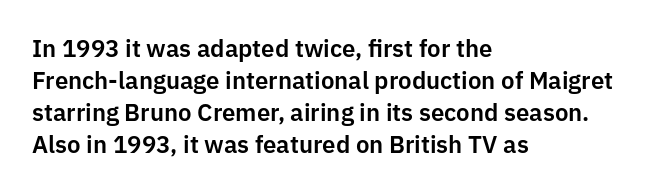
Q: Is the text italic (slanted)? A: No, it is upright.
Q: Is the text underlined? A: No.
Q: How is the paragraph aligned? A: Left-aligned.
Q: Is the spacing between letters normal or unusually wide? A: Normal.
Q: Is the spacing between lines tight, normal or loose? A: Normal.
